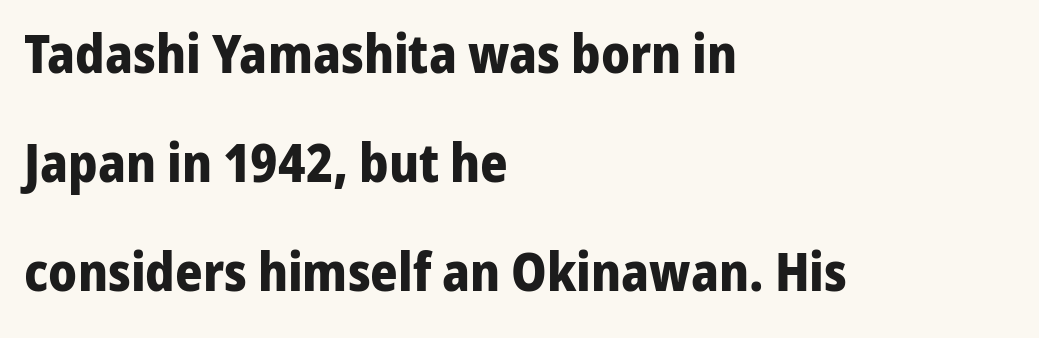
{"serif": "no", "italic": "no", "bold": "yes", "weight": "bold", "width": "normal", "stroke_contrast": "low", "x_height": "medium", "monospaced": "no", "underline": "no", "align": "left", "line_spacing": "loose", "line_spacing_ratio": 2.06, "letter_spacing": "normal", "letter_spacing_em": 0.0, "glyph_px": 53}
